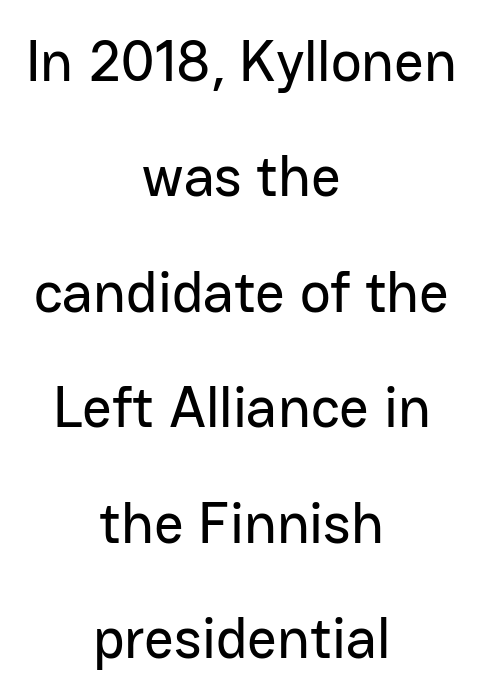
{"serif": "no", "italic": "no", "width": "normal", "stroke_contrast": "low", "x_height": "medium", "monospaced": "no", "underline": "no", "align": "center", "line_spacing": "loose", "line_spacing_ratio": 1.99, "letter_spacing": "normal", "letter_spacing_em": 0.0, "glyph_px": 58}
